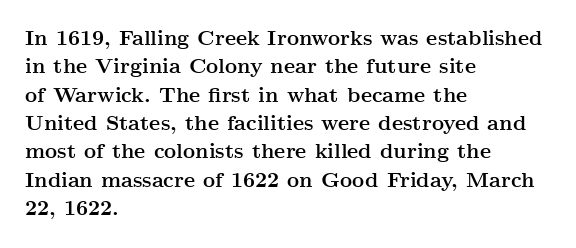
The image shows 21 px bold type, upright; set left-aligned, normal line spacing (1.35x), normal letter spacing, not underlined.
